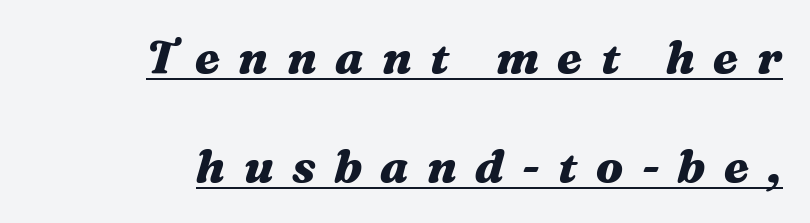
The designer dialed line spacing up above the default. A student would call this right alignment; a typographer would say flush right, rag left. If you drew a line through each stem, it would be angled. What stands out about the letter spacing? Its width — letters are far apart. The face used here has the dense, thick strokes of a bold. Looks like regular typesetting: each glyph gets only the width it needs.
